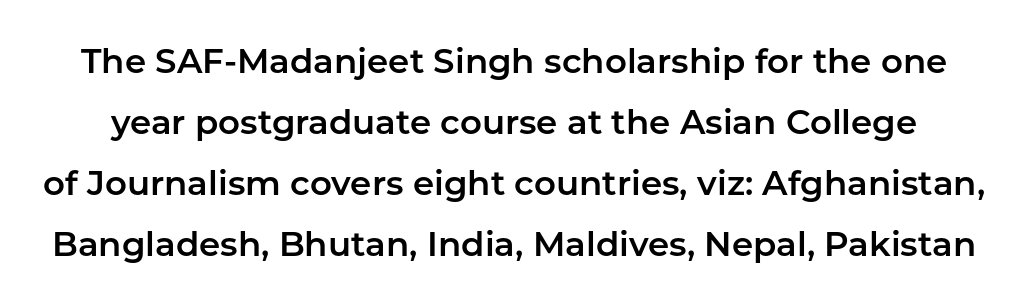
Default kerning and tracking; the words read as compact shapes. Look at the bottom of the vertical strokes: they stop flat, with no serifs. Italic: no, the glyphs are upright roman. Descenders are the only things crossing below the line. Looks like regular typesetting: each glyph gets only the width it needs.
